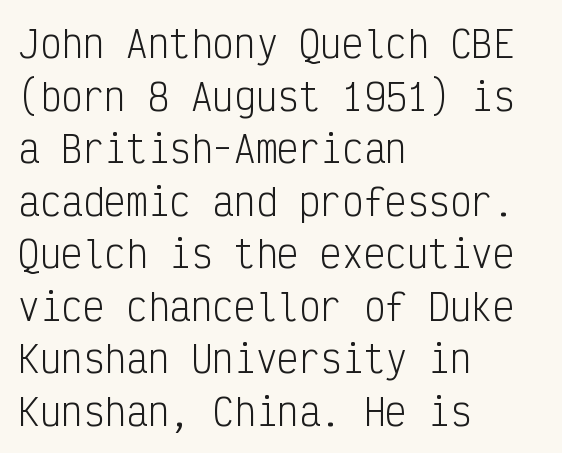
Q: Is the text bold? A: No.
Q: Is the text italic (slanted)? A: No, it is upright.
Q: Is the typeface a serif or a sans-serif typeface? A: Sans-serif.
Q: Is the text underlined? A: No.
Q: How is the paragraph aligned? A: Left-aligned.
Q: Is the spacing between letters normal or unusually wide? A: Normal.
Q: Is the spacing between lines tight, normal or loose? A: Normal.
Q: Width (condensed, normal, or wide)? A: Condensed.
Q: Stroke contrast? A: Low.
Q: x-height? A: Medium.
Q: Monospaced? A: Yes.
